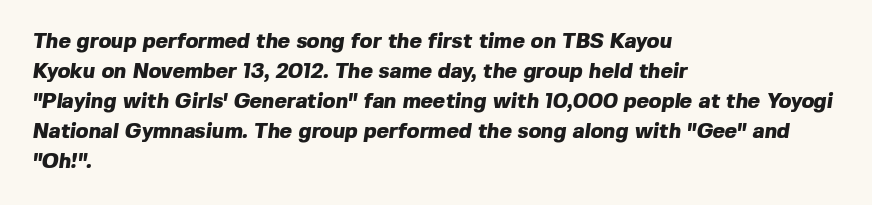
Q: Is the text bold? A: Yes.
Q: Is the text underlined? A: No.
Q: How is the paragraph aligned? A: Left-aligned.
Q: Is the spacing between letters normal or unusually wide? A: Normal.
Q: Is the spacing between lines tight, normal or loose? A: Normal.
